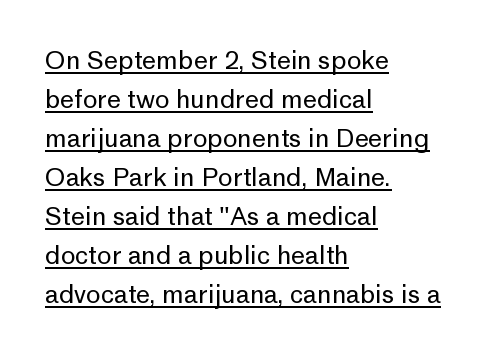
Q: Is the text bold? A: No.
Q: Is the text italic (slanted)? A: No, it is upright.
Q: Is the text underlined? A: Yes.
Q: How is the paragraph aligned? A: Left-aligned.
Q: Is the spacing between letters normal or unusually wide? A: Normal.
Q: Is the spacing between lines tight, normal or loose? A: Normal.
